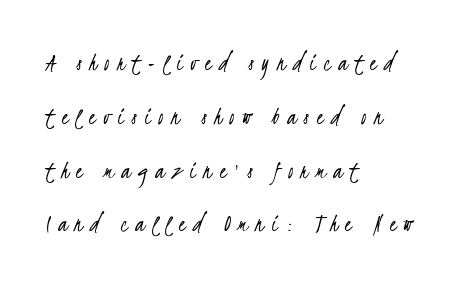
The image shows 26 px text type; set left-aligned, loose line spacing (2.07x), unusually wide letter spacing (+0.3 em), not underlined.
